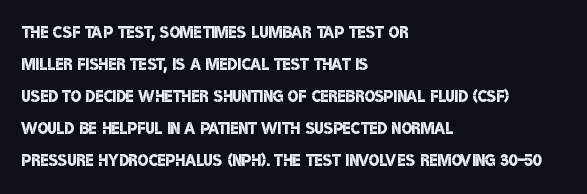
Q: Is the text bold? A: Semi-bold.
Q: Is the text underlined? A: No.
Q: How is the paragraph aligned? A: Left-aligned.
Q: Is the spacing between letters normal or unusually wide? A: Normal.
Q: Is the spacing between lines tight, normal or loose? A: Normal.
